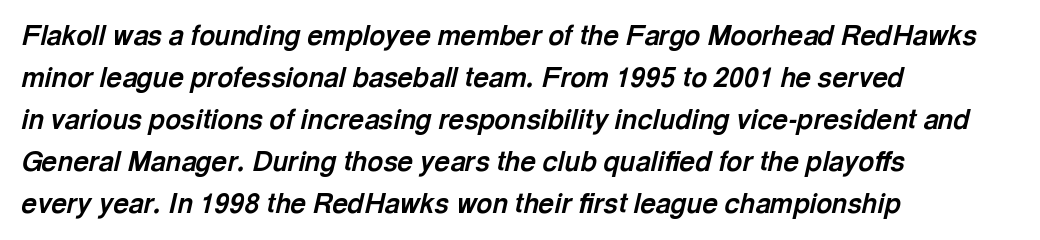
The rendering uses a moderate line-height, typical for paragraphs. There is no visible air inserted between adjacent glyphs. The lettering tilts uniformly, giving the passage an italic look. The rag falls on the right side of this text block. Decoration check: the copy has no underline.
